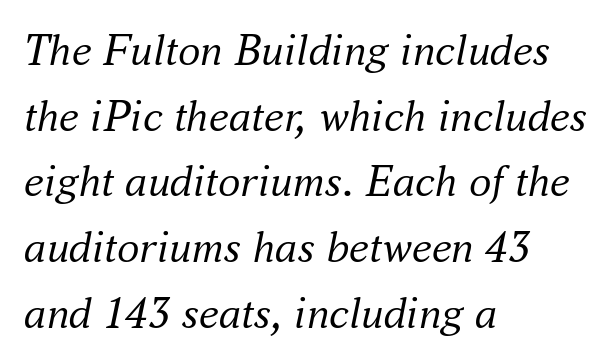
The image shows 45 px regular-weight serif type, italic (leaning right); set left-aligned, normal line spacing (1.46x), normal letter spacing, not underlined; medium stroke contrast and a small x-height.
